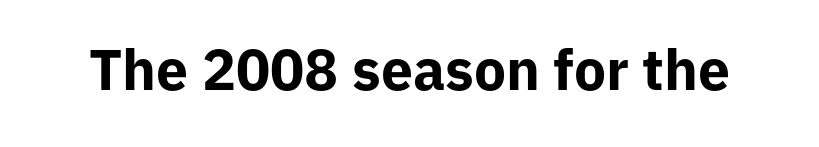
{"serif": "no", "italic": "no", "bold": "yes", "weight": "bold", "width": "normal", "stroke_contrast": "low", "x_height": "medium", "monospaced": "no", "underline": "no", "letter_spacing": "normal", "letter_spacing_em": 0.0, "glyph_px": 57}
